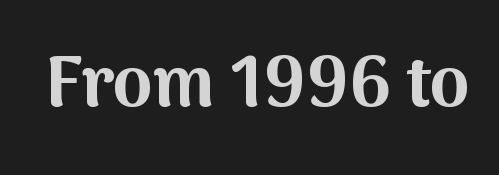
{"serif": "no", "italic": "no", "bold": "yes", "weight": "bold", "width": "normal", "stroke_contrast": "medium", "x_height": "medium", "monospaced": "no", "underline": "no", "letter_spacing": "normal", "letter_spacing_em": 0.0, "glyph_px": 71}
